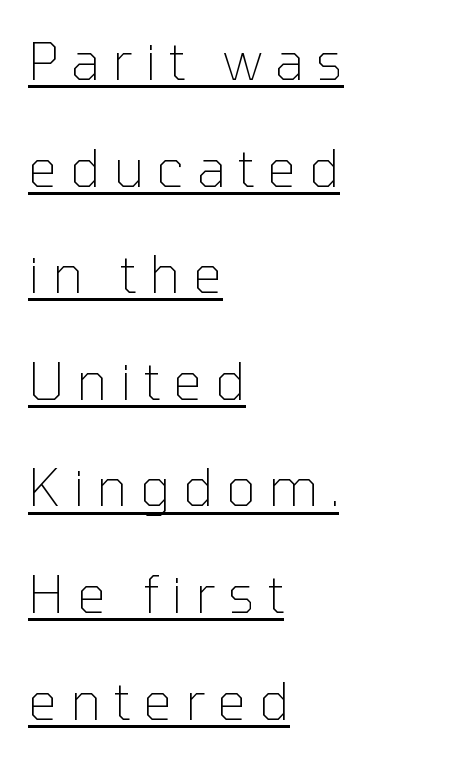
{"serif": "no", "italic": "no", "bold": "no", "weight": "thin", "width": "normal", "stroke_contrast": "low", "x_height": "medium", "monospaced": "no", "underline": "yes", "align": "left", "line_spacing": "loose", "line_spacing_ratio": 2.05, "letter_spacing": "wide", "letter_spacing_em": 0.24, "glyph_px": 52}
